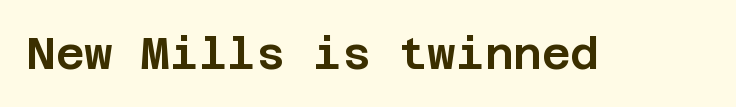
Q: Is the text italic (slanted)? A: No, it is upright.
Q: Is the typeface a serif or a sans-serif typeface? A: Sans-serif.
Q: Is the text underlined? A: No.
Q: Is the spacing between letters normal or unusually wide? A: Normal.
Q: Width (condensed, normal, or wide)? A: Normal.
Q: Stroke contrast? A: Low.
Q: x-height? A: Large.
